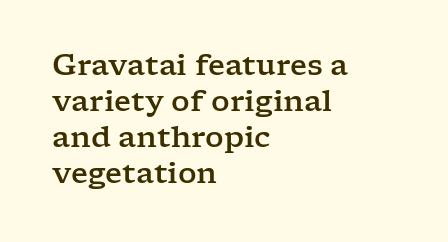
Q: Is the text italic (slanted)? A: No, it is upright.
Q: Is the typeface a serif or a sans-serif typeface? A: Serif.
Q: Is the text underlined? A: No.
Q: How is the paragraph aligned? A: Left-aligned.
Q: Is the spacing between letters normal or unusually wide? A: Normal.
Q: Width (condensed, normal, or wide)? A: Wide.
Q: Stroke contrast? A: Low.
Q: x-height? A: Medium.
Q: Monospaced? A: No.
